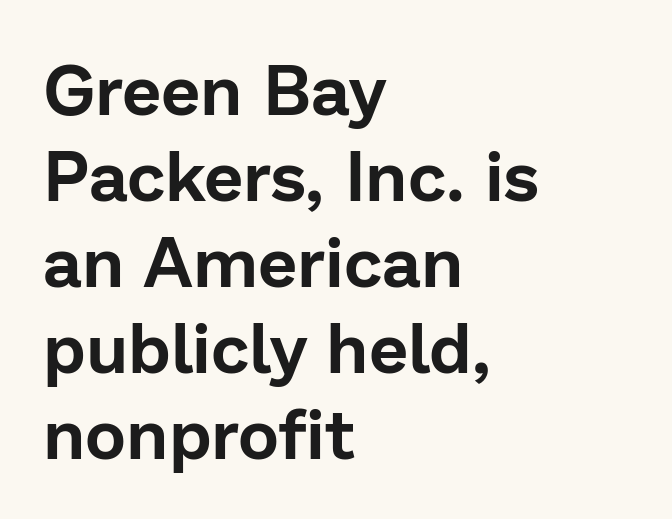
The image shows 70 px sans-serif type, upright; set left-aligned, line spacing 1.23x, normal letter spacing, not underlined; low stroke contrast and a medium x-height.
